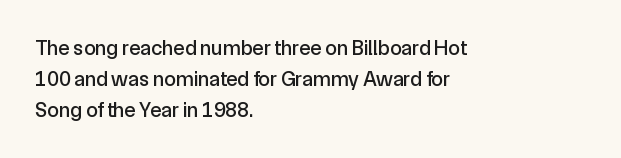
There is no visible air inserted between adjacent glyphs. Alignment: flush left. The words here are not underlined. The axis of the letterforms is exactly vertical. The designer left line spacing at the default.
